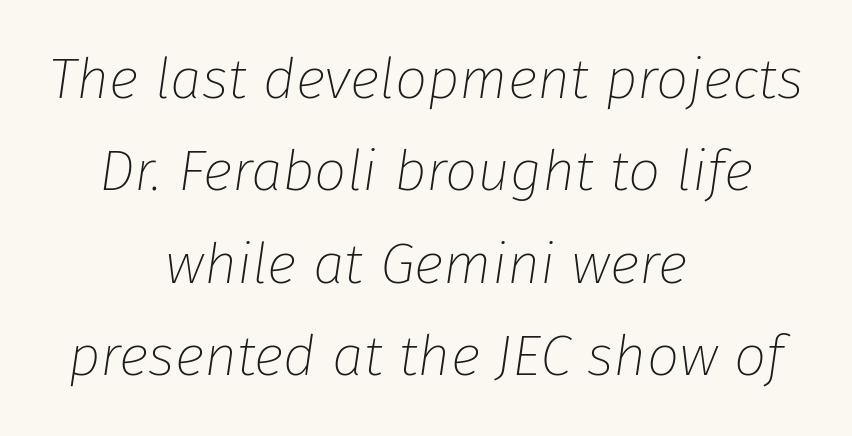
The image shows 57 px thin type, italic (leaning right); set centered, normal line spacing (1.62x), normal letter spacing, not underlined; low stroke contrast and a medium x-height.
